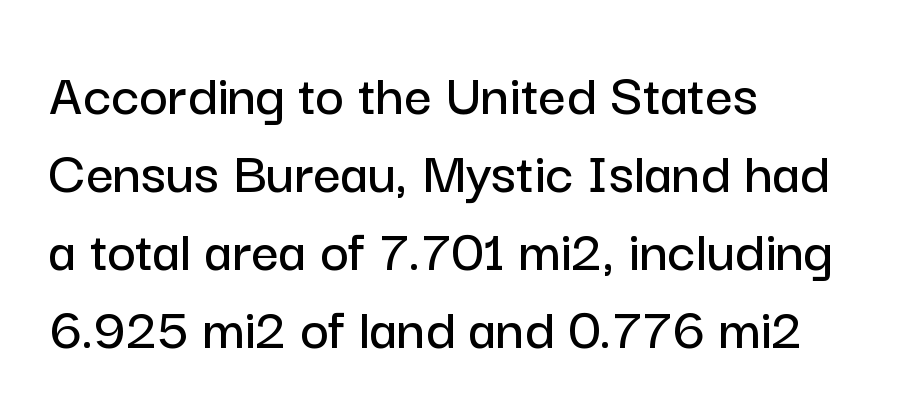
Vertical spacing — default. Tall strokes in this sample are plumb rather than angled. Just letters on the line, the space beneath them empty. The paragraph shown leans on its left margin.
